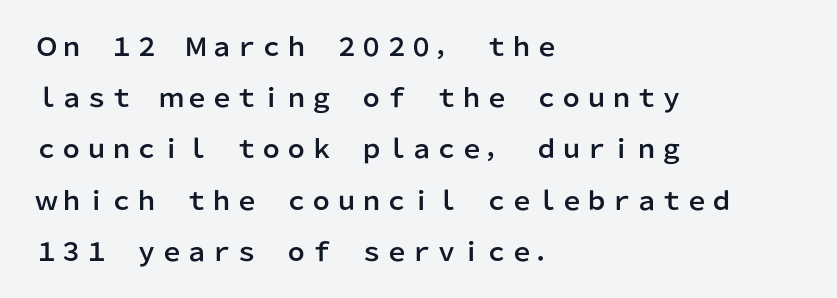
The specimen reads as upright at a glance. The ragged edge is on the right, which tells us the setting is flush left. What's the leading like? Stretched, with rows far apart. Short note: letters normally spaced. Check under the words: just untouched page.
